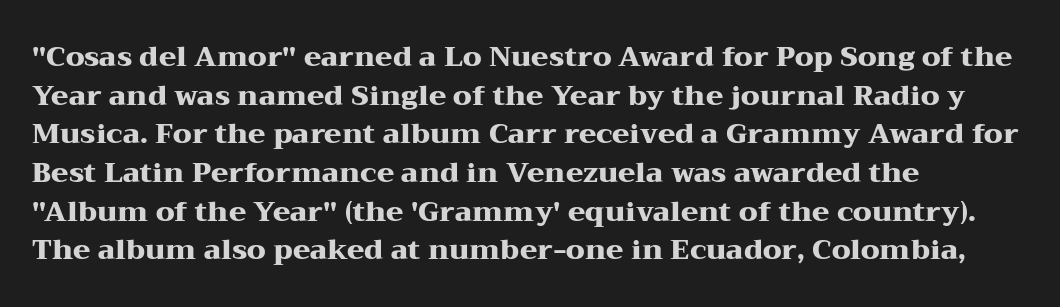
{"serif": "yes", "italic": "no", "bold": "yes", "weight": "heavy", "width": "wide", "stroke_contrast": "medium", "x_height": "medium", "monospaced": "no", "underline": "no", "align": "left", "line_spacing": "normal", "line_spacing_ratio": 1.38, "letter_spacing": "normal", "letter_spacing_em": 0.0, "glyph_px": 28}
